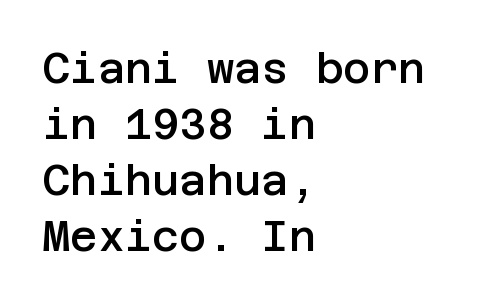
{"serif": "no", "italic": "no", "bold": "semi", "weight": "semibold", "width": "normal", "stroke_contrast": "low", "x_height": "large", "underline": "no", "align": "left", "line_spacing": "normal", "line_spacing_ratio": 1.33, "letter_spacing": "normal", "letter_spacing_em": 0.0, "glyph_px": 42}
